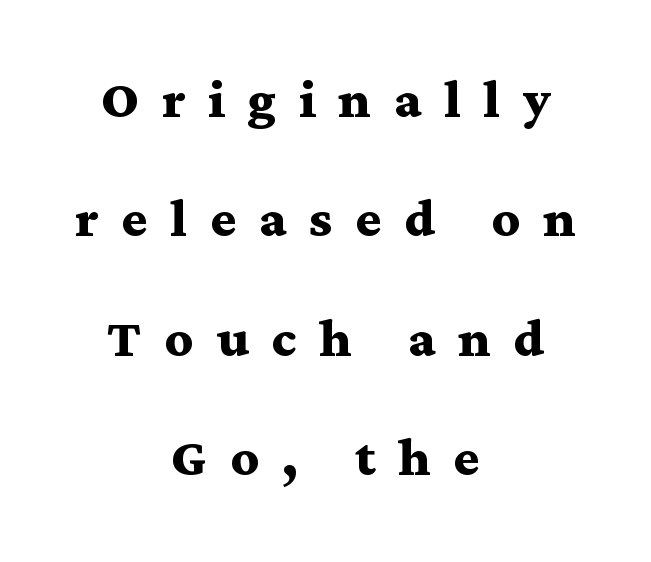
Q: Is the text bold? A: Yes.
Q: Is the text italic (slanted)? A: No, it is upright.
Q: Is the typeface a serif or a sans-serif typeface? A: Serif.
Q: Is the text underlined? A: No.
Q: How is the paragraph aligned? A: Centered.
Q: Is the spacing between letters normal or unusually wide? A: Unusually wide.
Q: Width (condensed, normal, or wide)? A: Wide.
Q: Stroke contrast? A: Medium.
Q: x-height? A: Medium.
Q: Monospaced? A: No.
